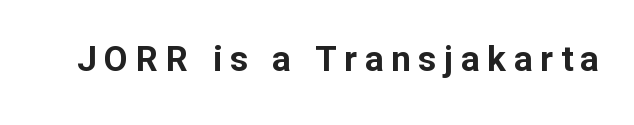
Just letters on the line, the space beneath them empty. Spacing verdict: proportional, widths tailored to each character. Is the letter spacing exaggerated? Yes — the characters are pushed far apart. You can tell from the bare stems that sans-serif type was used. How heavy is the stroke? Heavy — this is a bold.
